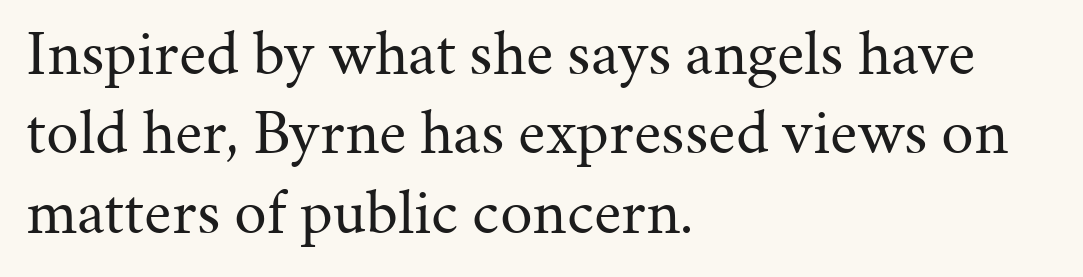
Q: Is the text bold? A: No.
Q: Is the text italic (slanted)? A: No, it is upright.
Q: Is the typeface a serif or a sans-serif typeface? A: Serif.
Q: Is the text underlined? A: No.
Q: How is the paragraph aligned? A: Left-aligned.
Q: Is the spacing between letters normal or unusually wide? A: Normal.
Q: Width (condensed, normal, or wide)? A: Normal.
Q: Stroke contrast? A: Medium.
Q: x-height? A: Medium.
Q: Monospaced? A: No.
